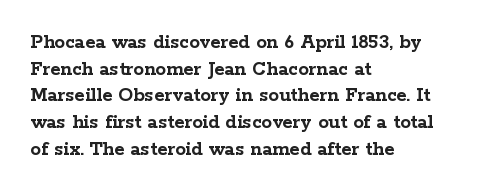
The image shows 21 px bold type, upright; set left-aligned, normal line spacing (1.27x), normal letter spacing, not underlined.
